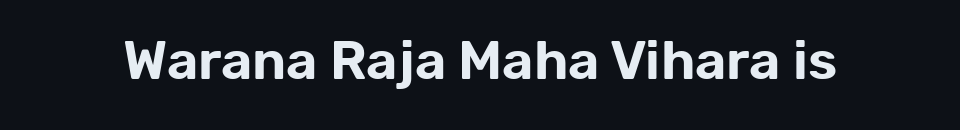
The image shows 54 px sans-serif type, upright; set normal letter spacing, not underlined; low stroke contrast and a medium x-height.
